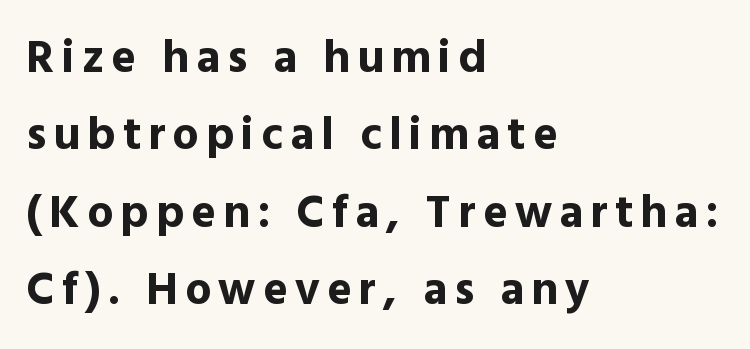
The image shows 46 px bold sans-serif type, upright; set left-aligned, normal line spacing (1.68x), not underlined; a medium x-height.
